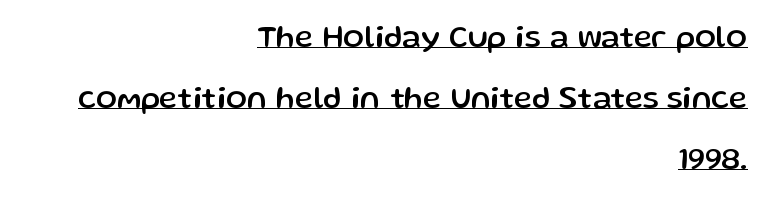
{"serif": "no", "italic": "no", "width": "normal", "stroke_contrast": "low", "x_height": "medium", "monospaced": "no", "underline": "yes", "align": "right", "line_spacing": "loose", "line_spacing_ratio": 1.96, "letter_spacing": "normal", "letter_spacing_em": 0.0, "glyph_px": 31}
